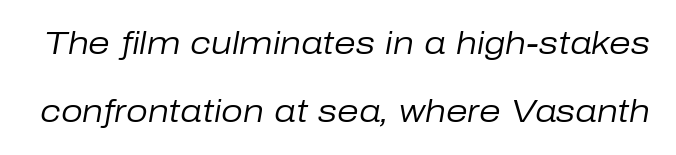
Nothing heavy about these letters — not bold at all. In terms of posture, this sample is oblique. The line texture is even and compact thanks to regular tracking. Varying glyph widths throughout — classic text-font behaviour. Plain, unruled lines of type. Rows of type keep a wide berth in the vertical direction.
